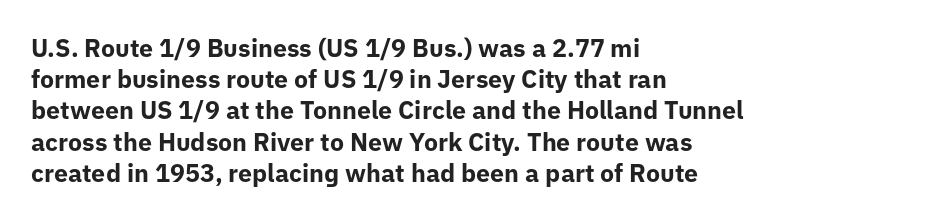
Caption: standard tracking, unaltered. Weight: bold. Line beginnings align vertically; line endings do not. The type sits square on the baseline with zero lean.
